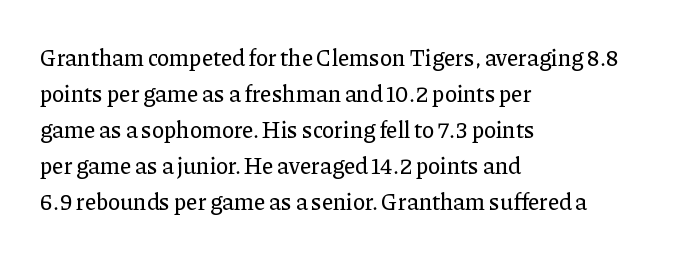
Regular leading. Check under the words: just untouched page. The type is set solid horizontally, with unmodified tracking. The paragraph has a hard left edge and a soft right edge.
